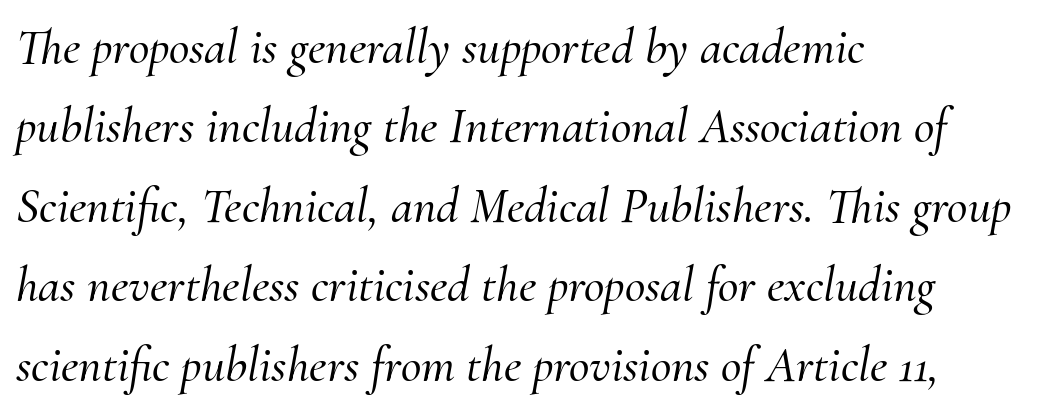
{"serif": "yes", "italic": "yes", "lean": "right", "slant_degrees": 10, "width": "normal", "stroke_contrast": "medium", "x_height": "small", "monospaced": "no", "underline": "no", "align": "left", "line_spacing": "normal", "line_spacing_ratio": 1.59, "letter_spacing": "normal", "letter_spacing_em": 0.0, "glyph_px": 50}
